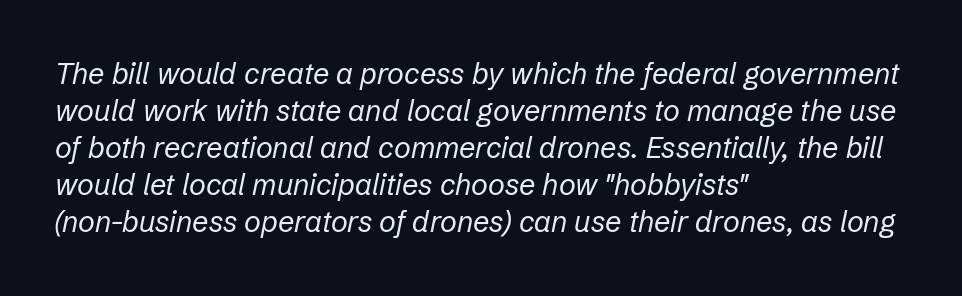
The image shows 29 px regular-weight type, italic (leaning right); set left-aligned, normal line spacing (1.28x), normal letter spacing, not underlined; low stroke contrast and a medium x-height.
